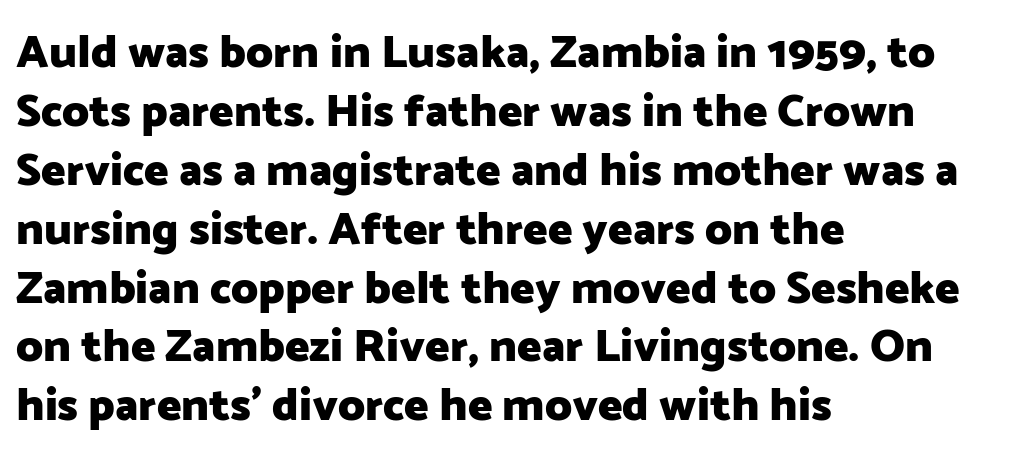
Q: Is the text bold? A: Yes.
Q: Is the text italic (slanted)? A: No, it is upright.
Q: Is the typeface a serif or a sans-serif typeface? A: Sans-serif.
Q: Is the text underlined? A: No.
Q: How is the paragraph aligned? A: Left-aligned.
Q: Is the spacing between letters normal or unusually wide? A: Normal.
Q: Is the spacing between lines tight, normal or loose? A: Normal.
Q: Width (condensed, normal, or wide)? A: Normal.
Q: Stroke contrast? A: Low.
Q: x-height? A: Medium.
Q: Monospaced? A: No.
